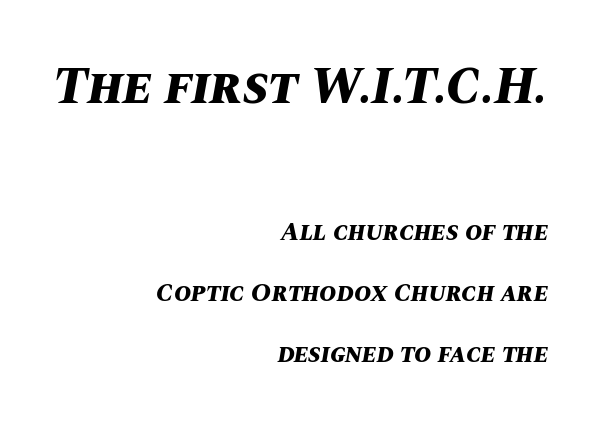
Slanted lettering throughout. The letters advance in unequal steps, a hallmark of proportional type. This sample is right-justified, so line beginnings fall wherever the words allow. Each row of text sits above clean, open space. Airy leading.
